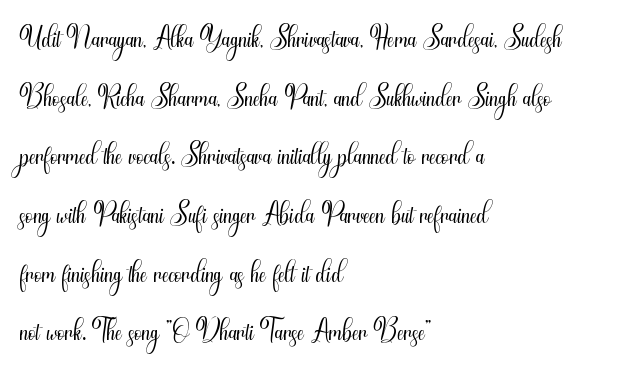
The image shows 41 px light, condensed sans-serif type; set left-aligned, normal line spacing (1.43x), normal letter spacing, not underlined; medium stroke contrast and a small x-height.
